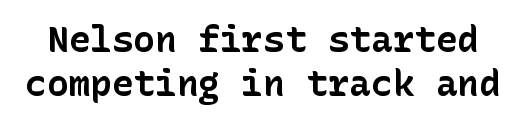
{"serif": "no", "italic": "no", "bold": "yes", "weight": "bold", "width": "normal", "stroke_contrast": "low", "x_height": "medium", "underline": "no", "line_spacing_ratio": 1.23, "letter_spacing": "normal", "letter_spacing_em": 0.0, "glyph_px": 36}
